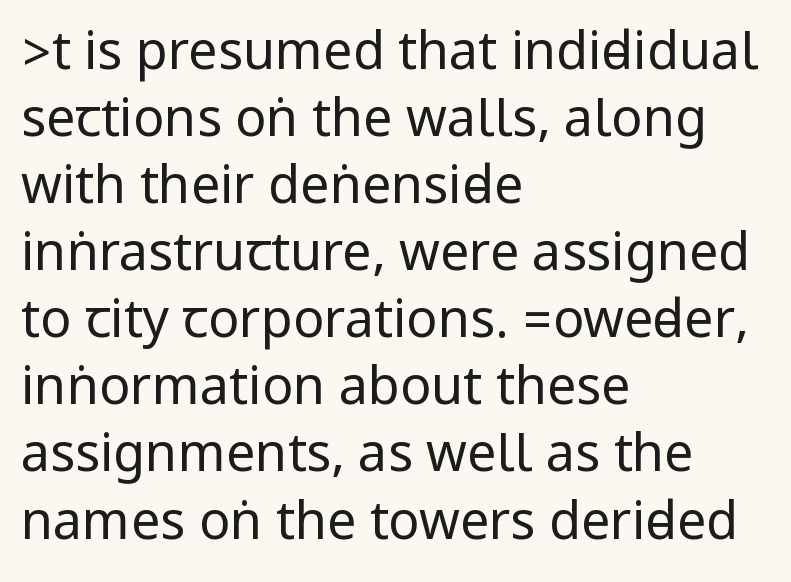
The image shows 52 px regular-weight, condensed sans-serif type, upright; set left-aligned, normal line spacing (1.29x), normal letter spacing, not underlined; low stroke contrast.
